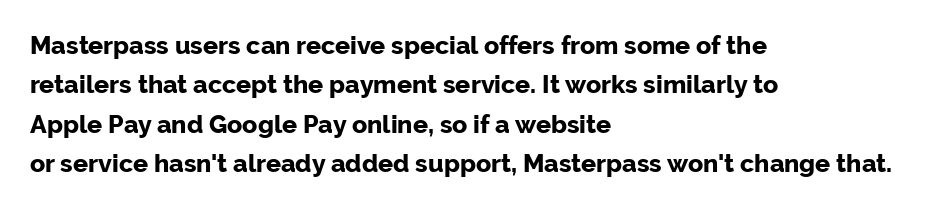
Evenly set lines give the paragraph a standard silhouette. Glance below the letters and you will spot only blank space. Typeset ragged right — the left edge is the straight one. This sample uses plain, unmodified letter spacing. Style check: upright. I'd describe the lettering as bold — thick and assertive.
